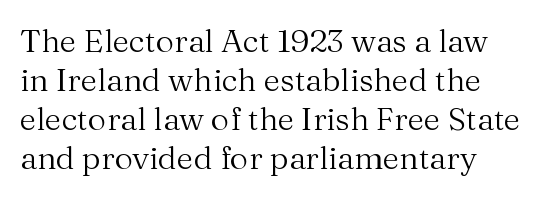
Typeset ragged right — the left edge is the straight one. Any mark beneath the type? The region is blank. Note: serifs present on the glyphs. Stroke mass is kept to a normal reading level or below. Caption: standard tracking, unaltered. You could not count columns in this text — the font is proportionally spaced.
